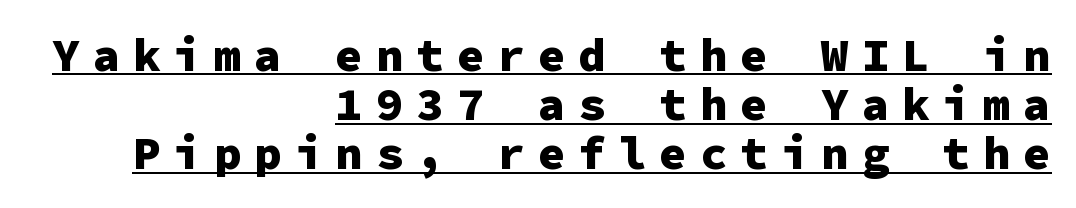
{"serif": "no", "italic": "no", "bold": "yes", "weight": "heavy", "width": "normal", "stroke_contrast": "low", "x_height": "medium", "monospaced": "yes", "underline": "yes", "align": "right", "line_spacing": "tight", "line_spacing_ratio": 1.07, "letter_spacing": "wide", "letter_spacing_em": 0.28, "glyph_px": 46}
